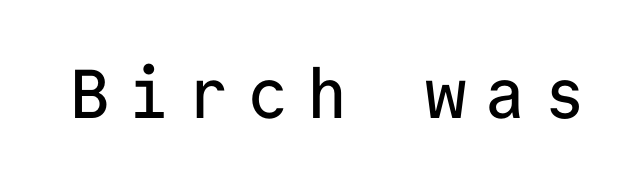
{"serif": "no", "italic": "no", "width": "normal", "stroke_contrast": "low", "x_height": "medium", "monospaced": "yes", "underline": "no", "letter_spacing": "wide", "letter_spacing_em": 0.26, "glyph_px": 69}
